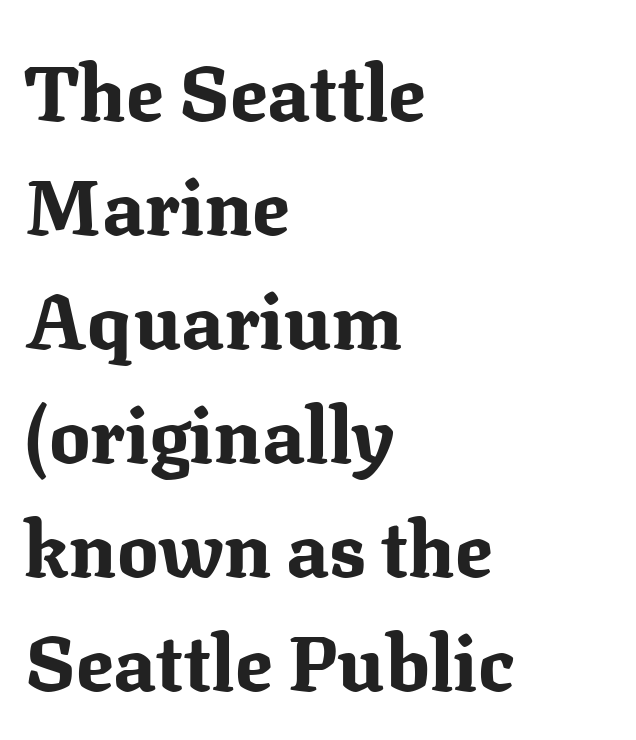
Q: Is the text bold? A: Yes.
Q: Is the text italic (slanted)? A: No, it is upright.
Q: Is the typeface a serif or a sans-serif typeface? A: Serif.
Q: Is the text underlined? A: No.
Q: How is the paragraph aligned? A: Left-aligned.
Q: Is the spacing between letters normal or unusually wide? A: Normal.
Q: Is the spacing between lines tight, normal or loose? A: Normal.
Q: Width (condensed, normal, or wide)? A: Normal.
Q: Stroke contrast? A: Medium.
Q: x-height? A: Medium.
Q: Monospaced? A: No.
